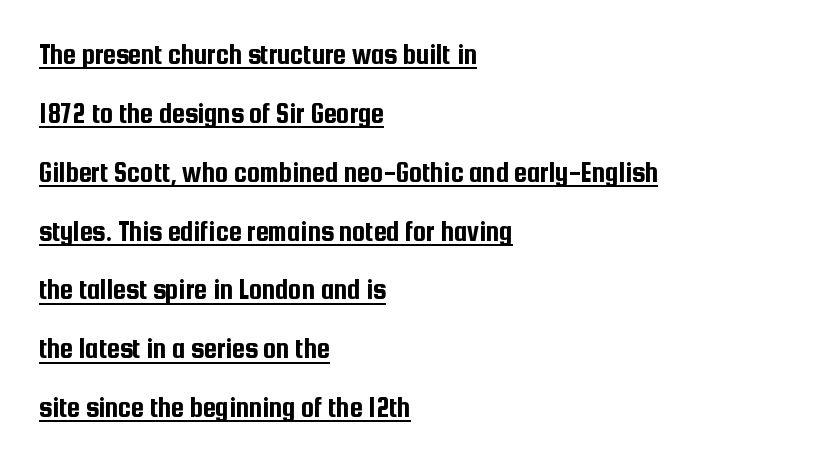
Q: Is the text italic (slanted)? A: No, it is upright.
Q: Is the typeface a serif or a sans-serif typeface? A: Sans-serif.
Q: Is the text underlined? A: Yes.
Q: How is the paragraph aligned? A: Left-aligned.
Q: Is the spacing between letters normal or unusually wide? A: Normal.
Q: Is the spacing between lines tight, normal or loose? A: Loose.
Q: Width (condensed, normal, or wide)? A: Condensed.
Q: Stroke contrast? A: Low.
Q: x-height? A: Medium.
Q: Monospaced? A: No.
